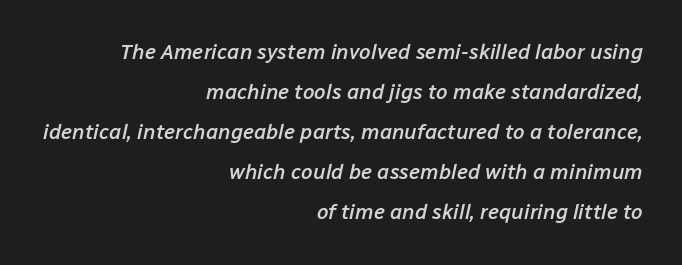
Q: Is the text bold? A: Semi-bold.
Q: Is the text italic (slanted)? A: Yes, it leans right by about 12 degrees.
Q: Is the text underlined? A: No.
Q: How is the paragraph aligned? A: Right-aligned.
Q: Is the spacing between letters normal or unusually wide? A: Normal.
Q: Is the spacing between lines tight, normal or loose? A: Loose.
